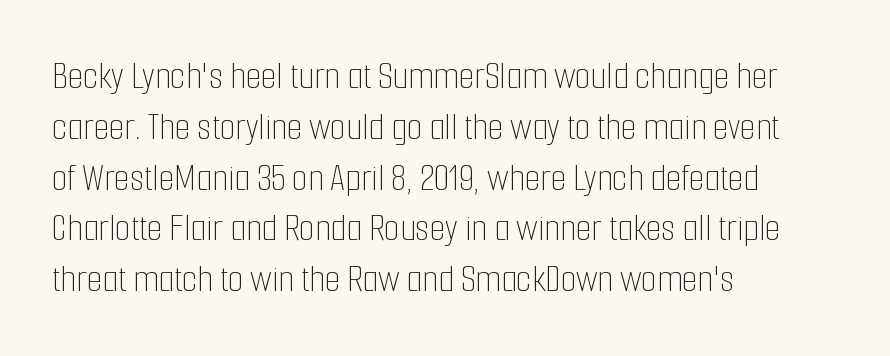
Q: Is the text bold? A: No.
Q: Is the text italic (slanted)? A: No, it is upright.
Q: Is the text underlined? A: No.
Q: How is the paragraph aligned? A: Left-aligned.
Q: Is the spacing between letters normal or unusually wide? A: Normal.
Q: Is the spacing between lines tight, normal or loose? A: Normal.
Q: Width (condensed, normal, or wide)? A: Condensed.
Q: Stroke contrast? A: Low.
Q: x-height? A: Medium.
Q: Monospaced? A: No.
